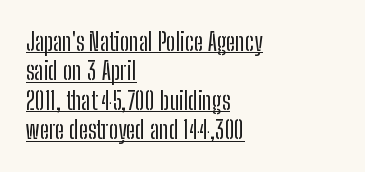
{"italic": "no", "underline": "yes", "align": "left", "line_spacing_ratio": 1.18, "letter_spacing": "normal", "letter_spacing_em": 0.0, "glyph_px": 25}
